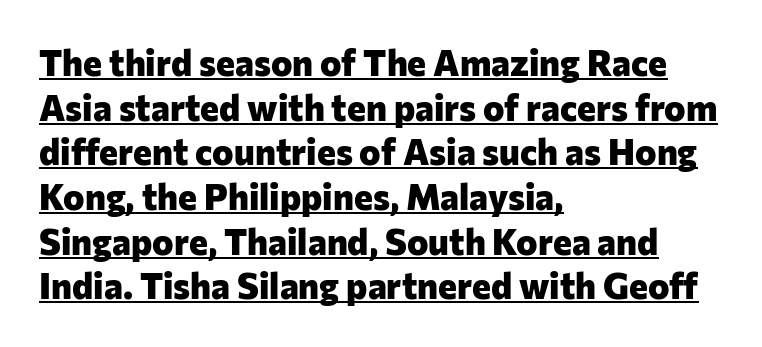
Every row of glyphs begins at an identical x-position on the left. This sample uses an upright cut, with every glyph sitting square on the baseline. Serifs: no, the terminals of the letterforms are clean. In designer terms, the underline attribute is active on this setting.
